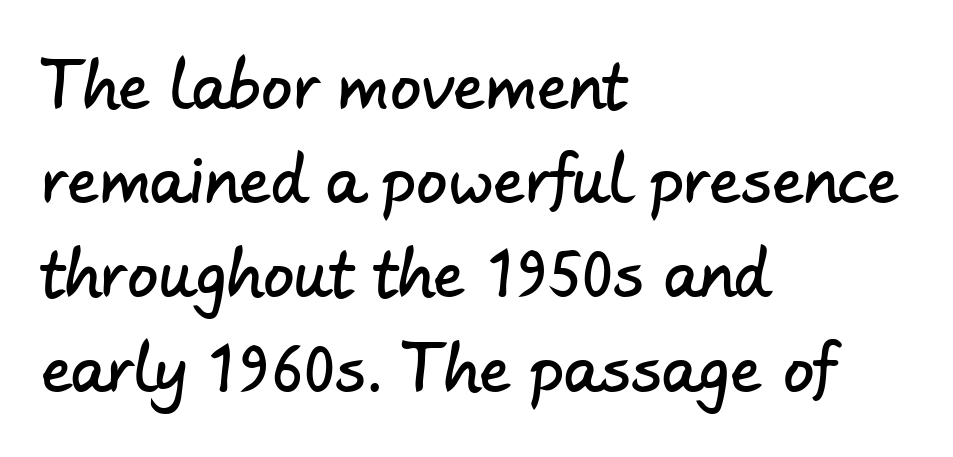
Q: Is the typeface a serif or a sans-serif typeface? A: Sans-serif.
Q: Is the text underlined? A: No.
Q: How is the paragraph aligned? A: Left-aligned.
Q: Is the spacing between letters normal or unusually wide? A: Normal.
Q: Is the spacing between lines tight, normal or loose? A: Normal.
Q: Width (condensed, normal, or wide)? A: Normal.
Q: Stroke contrast? A: Low.
Q: x-height? A: Small.
Q: Monospaced? A: No.
